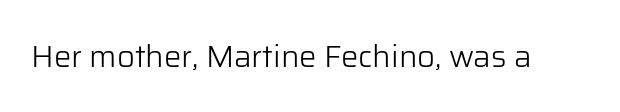
Q: Is the text bold? A: No.
Q: Is the text italic (slanted)? A: No, it is upright.
Q: Is the typeface a serif or a sans-serif typeface? A: Sans-serif.
Q: Is the text underlined? A: No.
Q: Is the spacing between letters normal or unusually wide? A: Normal.
Q: Width (condensed, normal, or wide)? A: Normal.
Q: Stroke contrast? A: Low.
Q: x-height? A: Medium.
Q: Monospaced? A: No.
